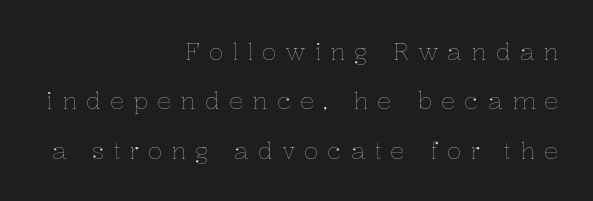
Q: Is the text bold? A: No.
Q: Is the text italic (slanted)? A: No, it is upright.
Q: Is the text underlined? A: No.
Q: How is the paragraph aligned? A: Right-aligned.
Q: Is the spacing between letters normal or unusually wide? A: Unusually wide.
Q: Is the spacing between lines tight, normal or loose? A: Loose.
